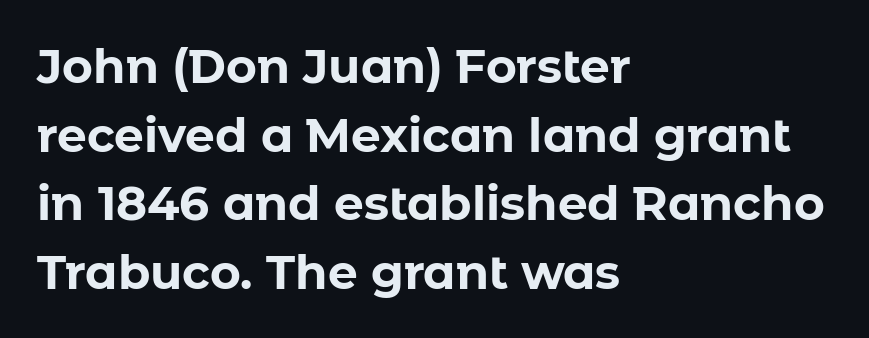
Q: Is the text bold? A: Yes.
Q: Is the text italic (slanted)? A: No, it is upright.
Q: Is the typeface a serif or a sans-serif typeface? A: Sans-serif.
Q: Is the text underlined? A: No.
Q: How is the paragraph aligned? A: Left-aligned.
Q: Is the spacing between letters normal or unusually wide? A: Normal.
Q: Is the spacing between lines tight, normal or loose? A: Normal.
Q: Width (condensed, normal, or wide)? A: Normal.
Q: Stroke contrast? A: Low.
Q: x-height? A: Medium.
Q: Monospaced? A: No.
